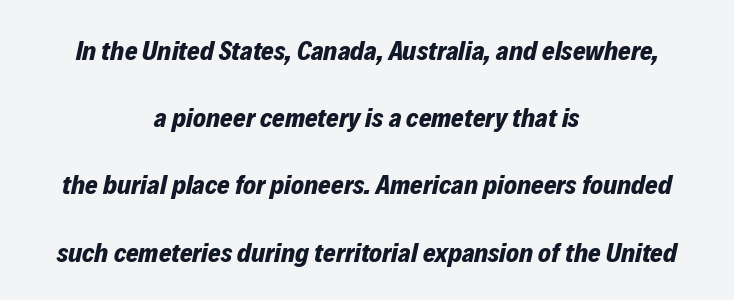
The block of text is sparse from top to bottom, with ample space between rows. Layout note: lines centered. The gap between lines stays unmarked. Is the type slanted? Yes — the strokes lean at a clear angle. Typographic density is high because the face is bold. These lines keep a tight, regular rhythm from letter to letter.
